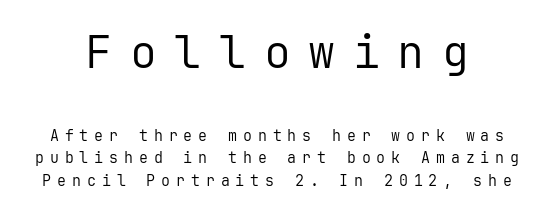
The foot of each line stays bare and open. Is the stroke heavy? The answer is a plain regular-or-lighter. These lines are composed in type without serifs. Interline gaps are of average width in this sample. Short note: letters widely spaced.
